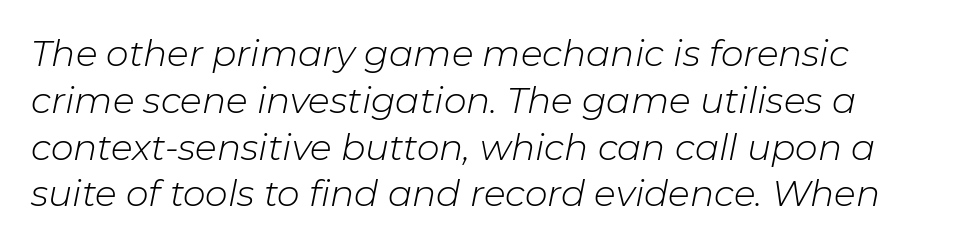
The image shows 36 px light type, italic (leaning right); set left-aligned, normal line spacing (1.3x), normal letter spacing, not underlined; low stroke contrast and a medium x-height.
